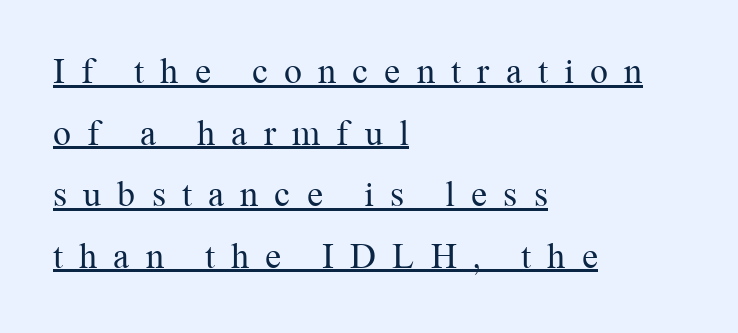
Q: Is the text bold? A: No.
Q: Is the text italic (slanted)? A: No, it is upright.
Q: Is the typeface a serif or a sans-serif typeface? A: Serif.
Q: Is the text underlined? A: Yes.
Q: How is the paragraph aligned? A: Left-aligned.
Q: Is the spacing between letters normal or unusually wide? A: Unusually wide.
Q: Width (condensed, normal, or wide)? A: Normal.
Q: Stroke contrast? A: Medium.
Q: x-height? A: Medium.
Q: Monospaced? A: No.
